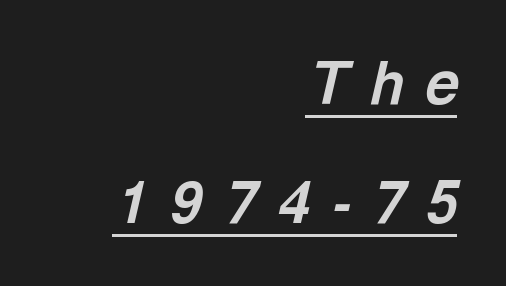
The image shows 59 px bold type, italic (leaning right); set right-aligned, loose line spacing (2.02x), unusually wide letter spacing (+0.36 em), underlined; a medium x-height.
